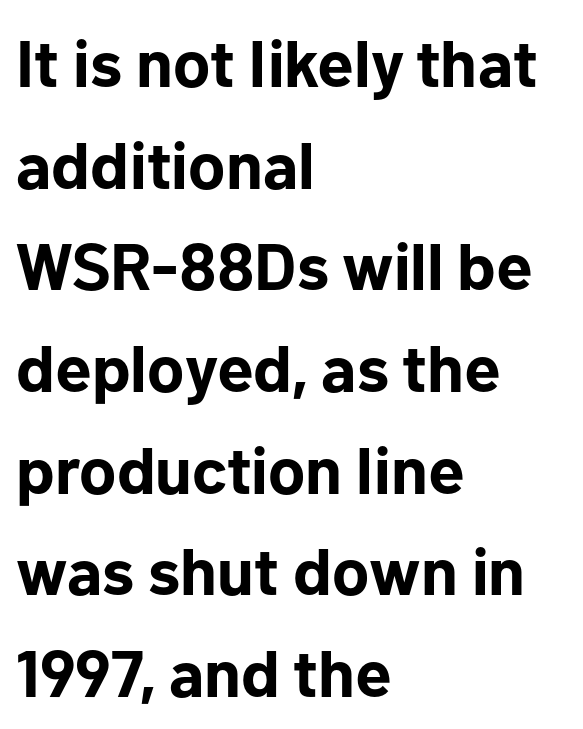
Q: Is the text bold? A: Yes.
Q: Is the text italic (slanted)? A: No, it is upright.
Q: Is the typeface a serif or a sans-serif typeface? A: Sans-serif.
Q: Is the text underlined? A: No.
Q: How is the paragraph aligned? A: Left-aligned.
Q: Is the spacing between letters normal or unusually wide? A: Normal.
Q: Is the spacing between lines tight, normal or loose? A: Normal.
Q: Width (condensed, normal, or wide)? A: Normal.
Q: Stroke contrast? A: Low.
Q: x-height? A: Medium.
Q: Monospaced? A: No.
